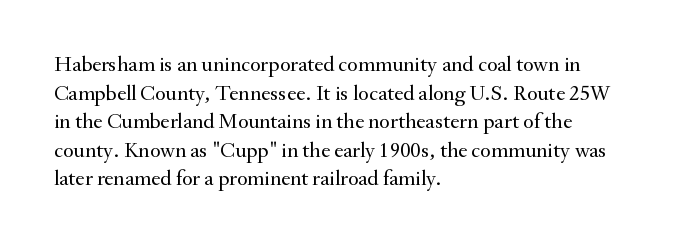
Q: Is the text bold? A: No.
Q: Is the text italic (slanted)? A: No, it is upright.
Q: Is the text underlined? A: No.
Q: How is the paragraph aligned? A: Left-aligned.
Q: Is the spacing between letters normal or unusually wide? A: Normal.
Q: Is the spacing between lines tight, normal or loose? A: Normal.
